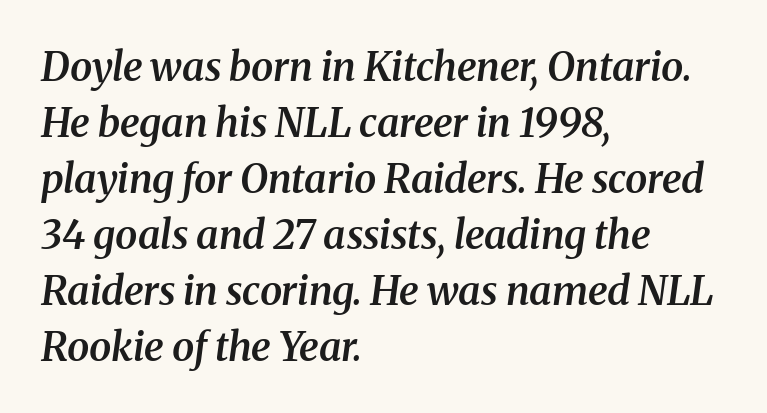
{"serif": "yes", "italic": "yes", "lean": "right", "slant_degrees": 8, "bold": "semi", "weight": "semibold", "width": "normal", "stroke_contrast": "medium", "x_height": "medium", "monospaced": "no", "underline": "no", "align": "left", "line_spacing": "normal", "line_spacing_ratio": 1.4, "letter_spacing": "normal", "letter_spacing_em": 0.0, "glyph_px": 40}
